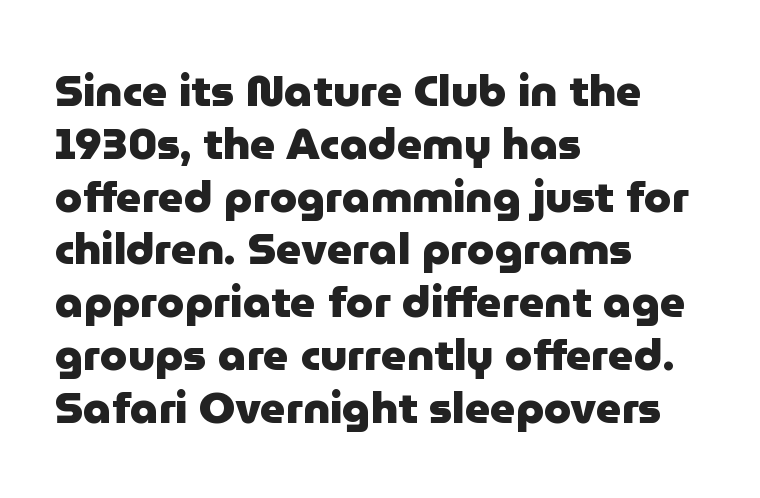
Q: Is the text bold? A: Yes.
Q: Is the text italic (slanted)? A: No, it is upright.
Q: Is the typeface a serif or a sans-serif typeface? A: Sans-serif.
Q: Is the text underlined? A: No.
Q: How is the paragraph aligned? A: Left-aligned.
Q: Is the spacing between letters normal or unusually wide? A: Normal.
Q: Width (condensed, normal, or wide)? A: Normal.
Q: Stroke contrast? A: Low.
Q: x-height? A: Medium.
Q: Monospaced? A: No.
